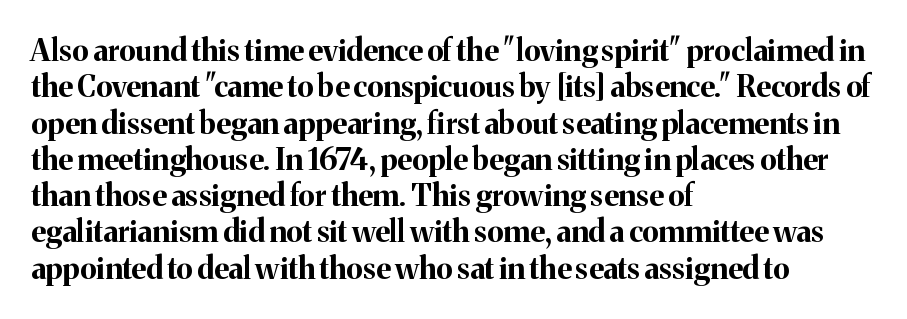
Q: Is the text bold? A: Yes.
Q: Is the text italic (slanted)? A: No, it is upright.
Q: Is the typeface a serif or a sans-serif typeface? A: Serif.
Q: Is the text underlined? A: No.
Q: How is the paragraph aligned? A: Left-aligned.
Q: Is the spacing between letters normal or unusually wide? A: Normal.
Q: Width (condensed, normal, or wide)? A: Normal.
Q: Stroke contrast? A: Medium.
Q: x-height? A: Medium.
Q: Monospaced? A: No.
